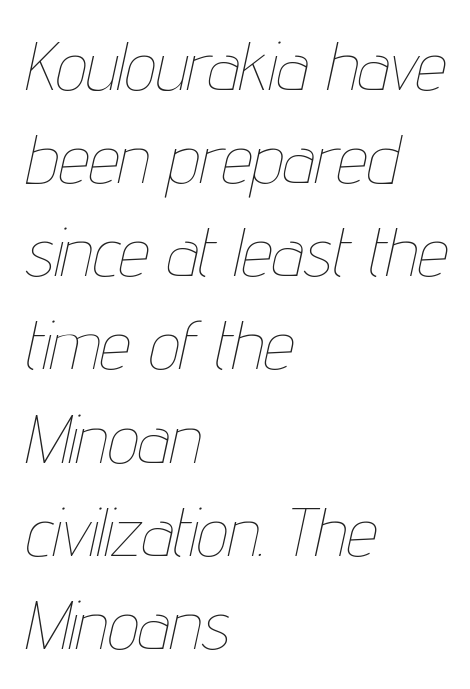
The image shows 69 px thin, condensed type, italic (leaning right); set left-aligned, normal line spacing (1.35x), normal letter spacing, not underlined; low stroke contrast and a medium x-height.
